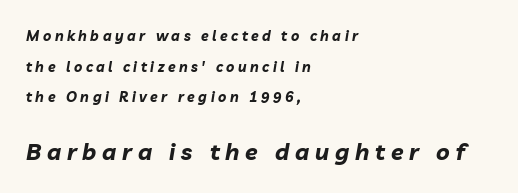
Descender tails drop into unmarked territory. Regarding leading, the lines here are spaced well apart. Observe the wide spacing: letters keep a clear distance from each other. One-word summary of the alignment: left.
